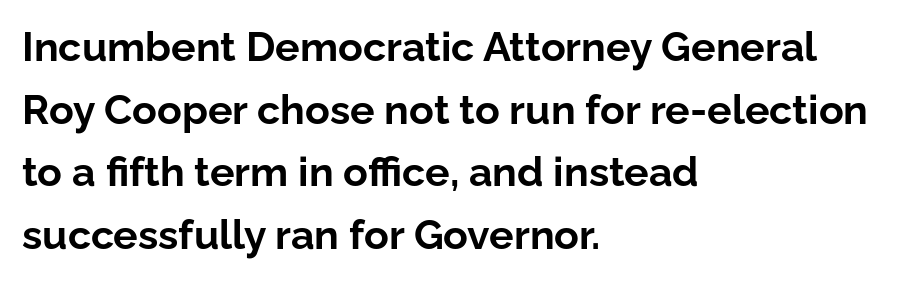
The image shows 41 px bold sans-serif type, upright; set left-aligned, normal line spacing (1.53x), normal letter spacing, not underlined; low stroke contrast and a medium x-height.
